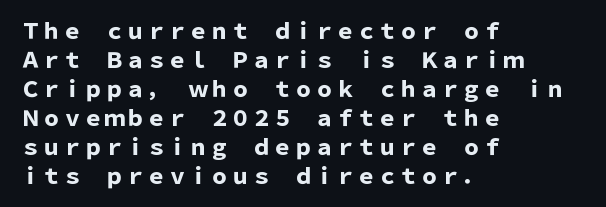
The lines are quadded left. These lines keep a tight, regular rhythm from letter to letter. The gap between lines stays unmarked. It's the straight-up-and-down kind of type. The rendering uses a moderate line-height, typical for paragraphs. Pretty heavy lettering here — definitely bold.
